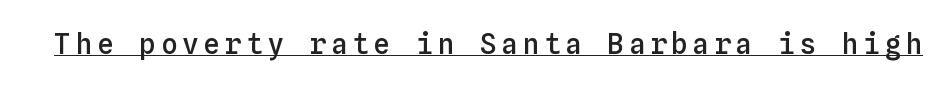
{"italic": "no", "bold": "semi", "weight": "semibold", "width": "normal", "stroke_contrast": "low", "x_height": "medium", "monospaced": "yes", "underline": "yes", "glyph_px": 28}
